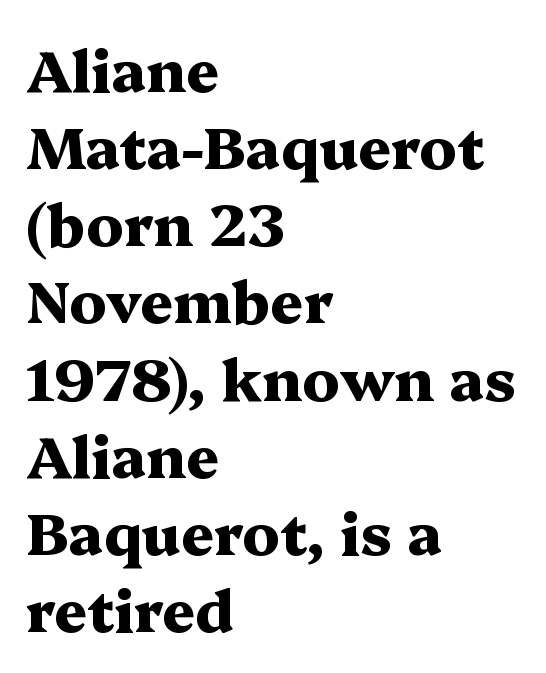
{"serif": "yes", "italic": "no", "bold": "yes", "weight": "heavy", "width": "wide", "stroke_contrast": "medium", "x_height": "medium", "monospaced": "no", "underline": "no", "align": "left", "line_spacing": "normal", "line_spacing_ratio": 1.33, "letter_spacing": "normal", "letter_spacing_em": 0.0, "glyph_px": 58}
